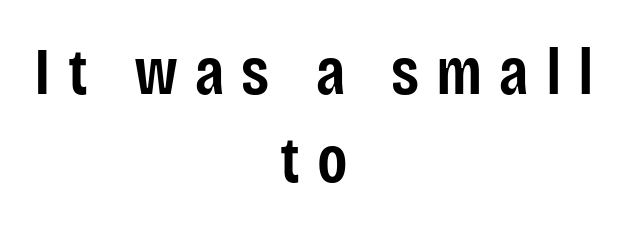
This rendering employs a face without finishing strokes, i.e., a sans-serif. Between one letter and the next there's a generous, obvious gap. This sample uses an upright cut, with every glyph sitting square on the baseline. The rows are spaced the way most documents space them. Notice how the passage keeps no hard edge, just a central spine. A somewhat darkened texture: the type is semibold rather than bold.
